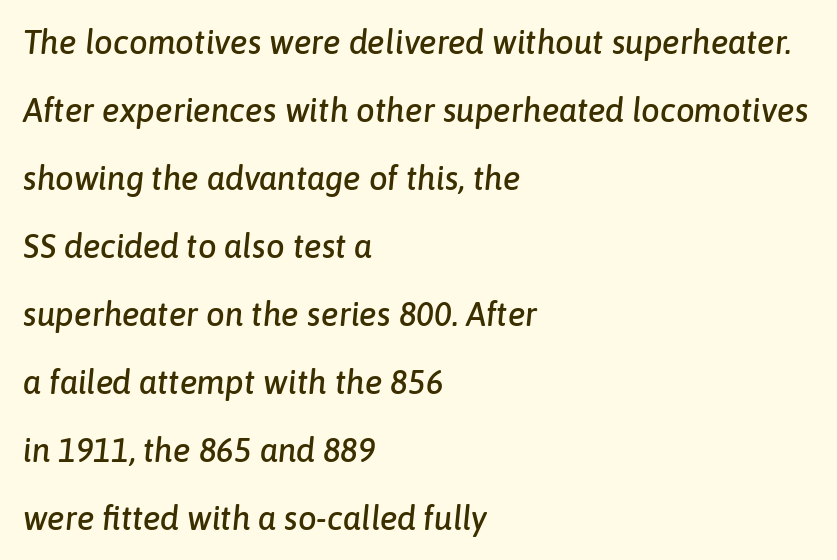
{"italic": "yes", "lean": "right", "slant_degrees": 6, "width": "normal", "stroke_contrast": "low", "x_height": "medium", "monospaced": "no", "underline": "no", "align": "left", "line_spacing": "loose", "line_spacing_ratio": 2.06, "letter_spacing": "normal", "letter_spacing_em": 0.0, "glyph_px": 33}
